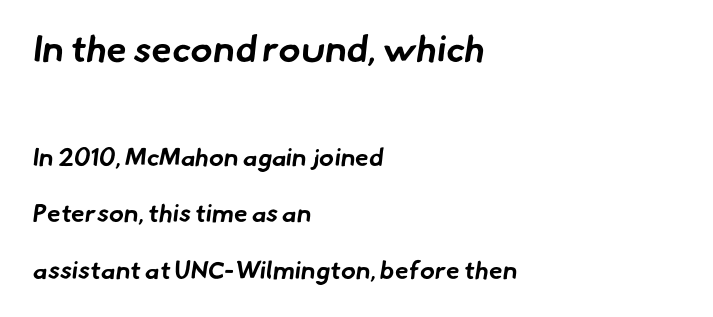
Q: Is the text bold? A: Yes.
Q: Is the typeface a serif or a sans-serif typeface? A: Sans-serif.
Q: Is the text underlined? A: No.
Q: How is the paragraph aligned? A: Left-aligned.
Q: Is the spacing between letters normal or unusually wide? A: Normal.
Q: Is the spacing between lines tight, normal or loose? A: Loose.
Q: Which block of text is set in a larger size, the first (top) or the second (bottom)? A: The first (top) one.
Q: Width (condensed, normal, or wide)? A: Normal.
Q: Stroke contrast? A: Low.
Q: x-height? A: Small.
Q: Monospaced? A: No.
